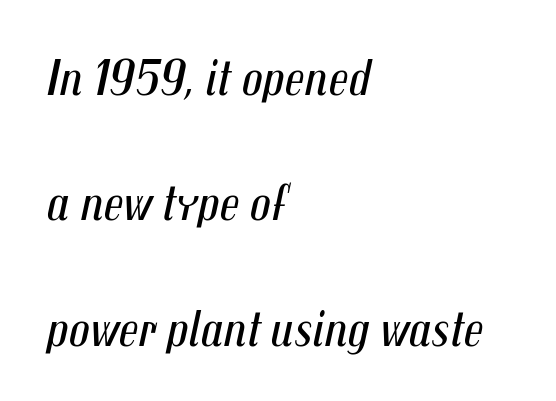
Plain, unruled lines of type. Does the copy run flush right? No — it runs flush left. The rendering uses natural spacing where letterforms have individual widths. Notice how the stems are inclined rather than vertical — that's the hallmark of italics. The face used here is rendered with its standard letterfit.
